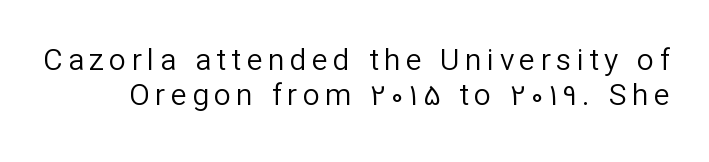
The image shows 30 px regular-weight sans-serif type, upright; set line spacing 1.18x, not underlined; low stroke contrast and a medium x-height.
